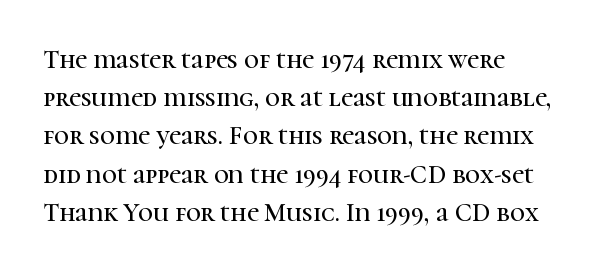
{"italic": "no", "underline": "no", "align": "left", "line_spacing": "normal", "line_spacing_ratio": 1.47, "letter_spacing": "normal", "letter_spacing_em": 0.0, "glyph_px": 26}
